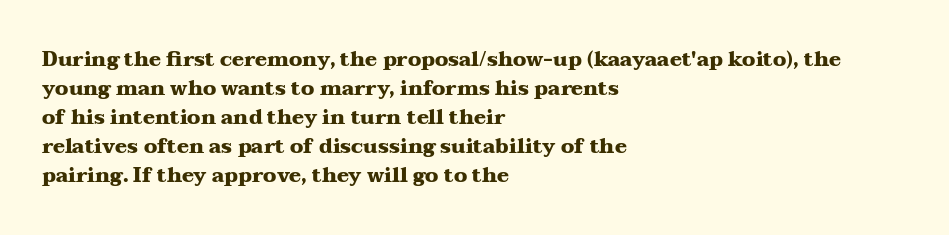
Q: Is the text bold? A: Yes.
Q: Is the text italic (slanted)? A: No, it is upright.
Q: Is the text underlined? A: No.
Q: How is the paragraph aligned? A: Left-aligned.
Q: Is the spacing between letters normal or unusually wide? A: Normal.
Q: Is the spacing between lines tight, normal or loose? A: Normal.
